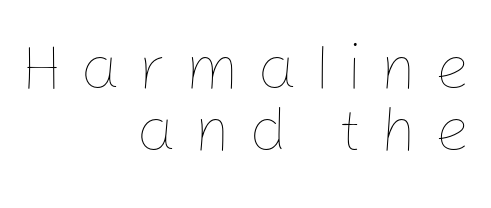
The image shows 63 px thin type, upright; set right-aligned, tight line spacing (0.99x), unusually wide letter spacing (+0.28 em), not underlined; low stroke contrast and a medium x-height.
